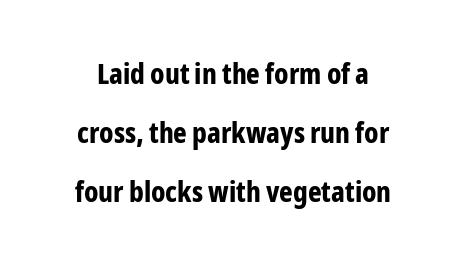
{"serif": "no", "italic": "no", "bold": "yes", "weight": "bold", "width": "condensed", "stroke_contrast": "low", "x_height": "medium", "monospaced": "no", "underline": "no", "line_spacing": "loose", "line_spacing_ratio": 2.04, "letter_spacing": "normal", "letter_spacing_em": 0.0, "glyph_px": 29}
